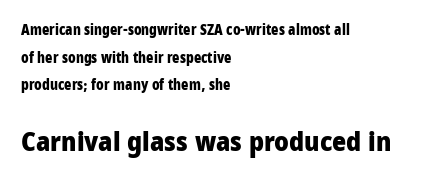
The image shows 27 px bold type, upright; set left-aligned, loose line spacing (1.97x), normal letter spacing, not underlined; the second (bottom) block is 1.93x larger.
